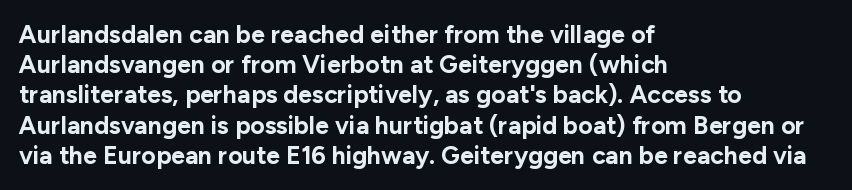
Q: Is the text bold? A: Yes.
Q: Is the text italic (slanted)? A: No, it is upright.
Q: Is the text underlined? A: No.
Q: How is the paragraph aligned? A: Left-aligned.
Q: Is the spacing between letters normal or unusually wide? A: Normal.
